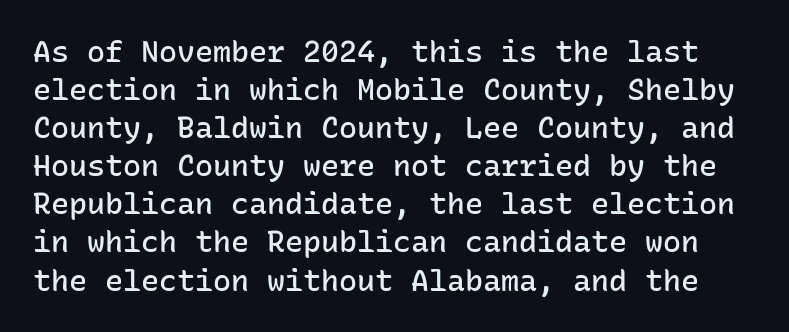
{"serif": "no", "italic": "no", "bold": "semi", "weight": "semibold", "width": "normal", "stroke_contrast": "low", "x_height": "medium", "monospaced": "yes", "underline": "no", "line_spacing": "normal", "line_spacing_ratio": 1.27, "letter_spacing": "normal", "letter_spacing_em": 0.0, "glyph_px": 30}
